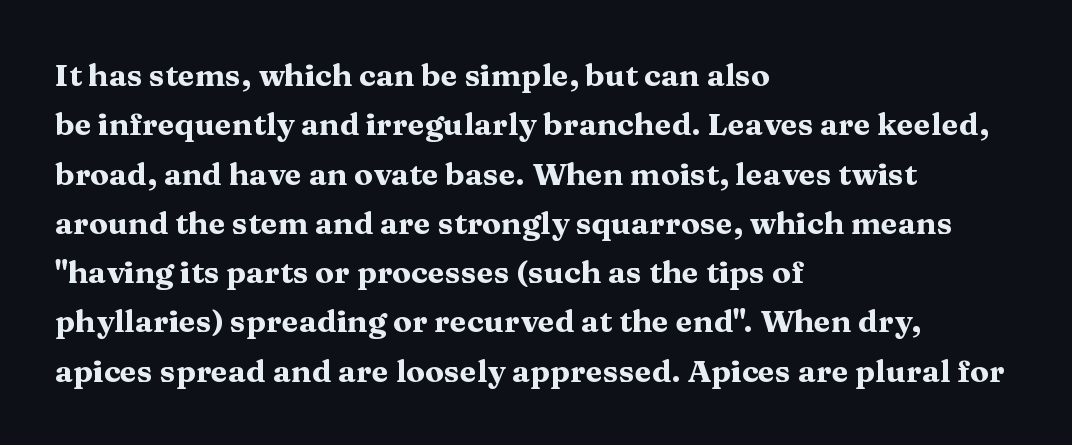
{"serif": "yes", "italic": "no", "bold": "yes", "weight": "heavy", "width": "wide", "stroke_contrast": "medium", "x_height": "medium", "monospaced": "no", "underline": "no", "align": "left", "line_spacing": "normal", "line_spacing_ratio": 1.59, "letter_spacing": "normal", "letter_spacing_em": 0.0, "glyph_px": 31}
